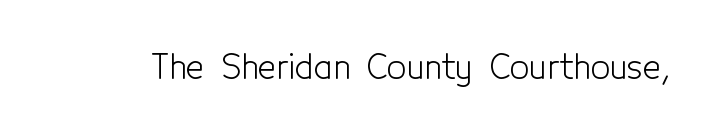
Q: Is the text bold? A: No.
Q: Is the text italic (slanted)? A: No, it is upright.
Q: Is the typeface a serif or a sans-serif typeface? A: Sans-serif.
Q: Is the text underlined? A: No.
Q: Is the spacing between letters normal or unusually wide? A: Normal.
Q: Width (condensed, normal, or wide)? A: Condensed.
Q: x-height? A: Medium.
Q: Monospaced? A: No.
